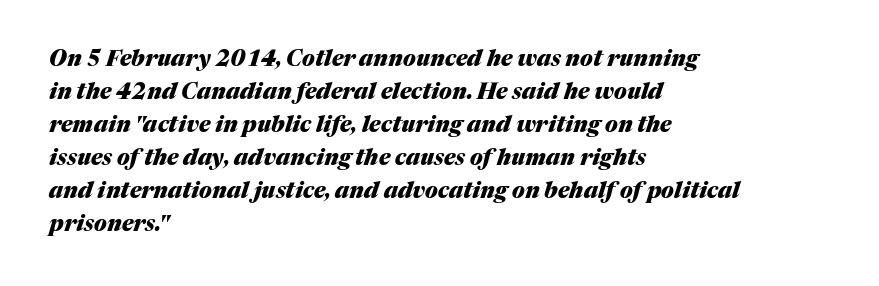
The image shows 22 px bold type, italic (leaning right); set left-aligned, normal line spacing (1.5x), normal letter spacing, not underlined.
